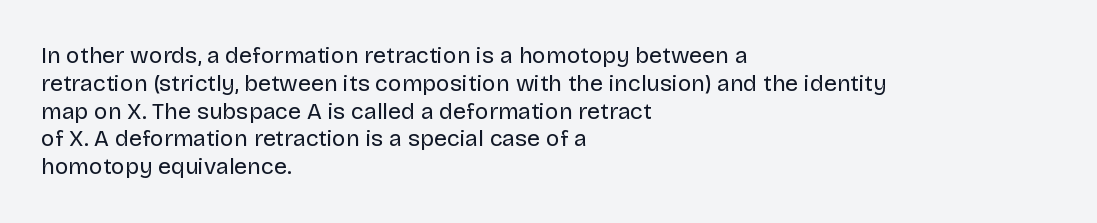
{"italic": "no", "bold": "no", "underline": "no", "align": "left", "line_spacing_ratio": 1.21, "letter_spacing": "normal", "letter_spacing_em": 0.0, "glyph_px": 23}
